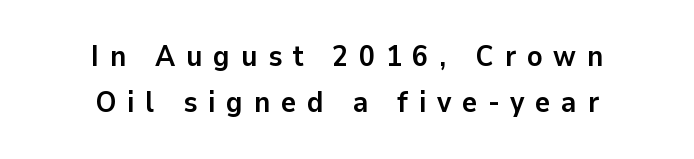
The image shows 29 px semibold sans-serif type, upright; set centered, normal line spacing (1.58x), unusually wide letter spacing (+0.37 em), not underlined; low stroke contrast and a medium x-height.
